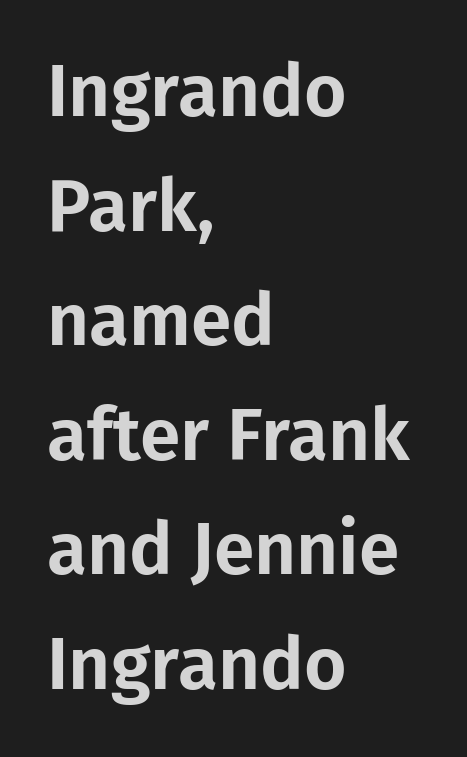
Q: Is the text italic (slanted)? A: No, it is upright.
Q: Is the typeface a serif or a sans-serif typeface? A: Sans-serif.
Q: Is the text underlined? A: No.
Q: How is the paragraph aligned? A: Left-aligned.
Q: Is the spacing between letters normal or unusually wide? A: Normal.
Q: Is the spacing between lines tight, normal or loose? A: Normal.
Q: Width (condensed, normal, or wide)? A: Normal.
Q: Stroke contrast? A: Low.
Q: x-height? A: Medium.
Q: Monospaced? A: No.
